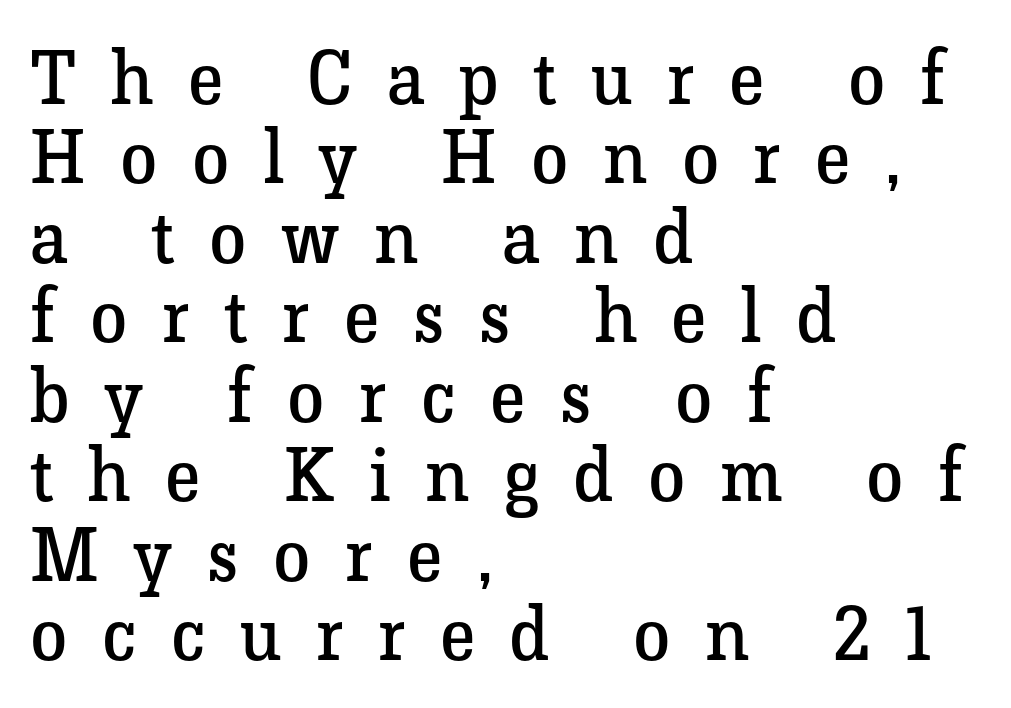
The image shows 75 px regular-weight serif type, upright; set left-aligned, tight line spacing (1.06x), unusually wide letter spacing (+0.46 em), not underlined; low stroke contrast and a medium x-height.
